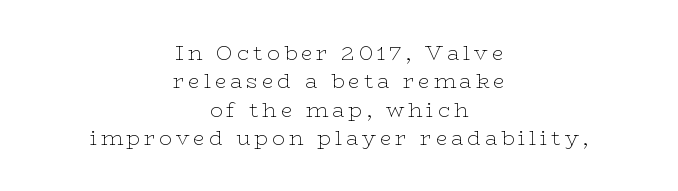
Stems here are at most as thick as an everyday book face. Words float on clear page, feet unadorned. Every row of glyphs is offset so its center matches the block's center. A typesetter would mark this as roman, not italic.
